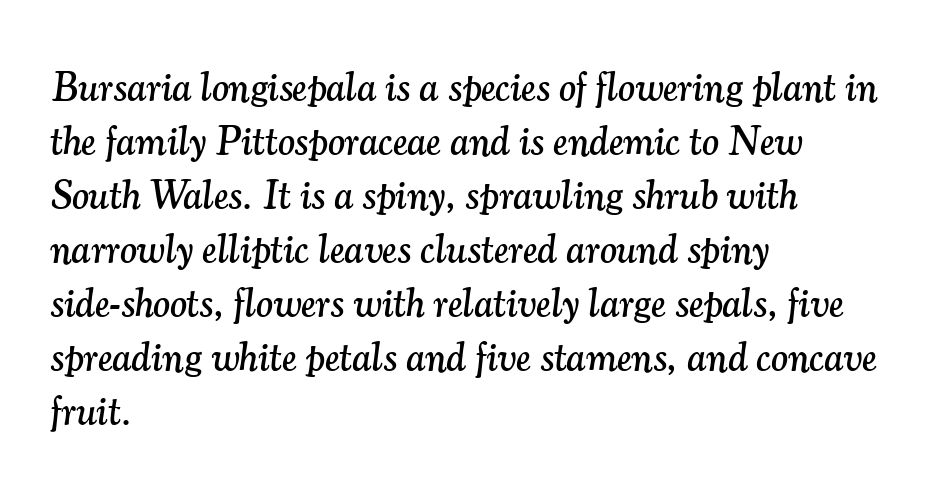
The image shows 40 px serif type, italic (leaning right); set left-aligned, normal line spacing (1.35x), normal letter spacing, not underlined; medium stroke contrast and a small x-height.
